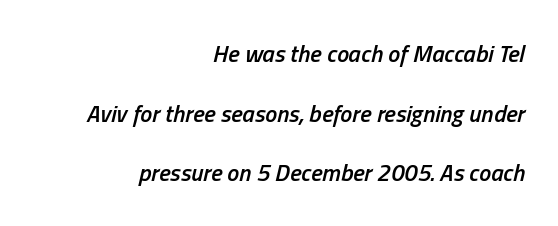
All the whitespace from short lines collects on the left. Is the letter spacing exaggerated? No — it looks like the ordinary default. A bit beefed up — I'd call it semibold rather than bold. The passage shown leans; its letterforms are oblique. If you measured baseline to baseline, you'd find a long distance. The glyphs are unaccompanied by any horizontal stroke below them.
